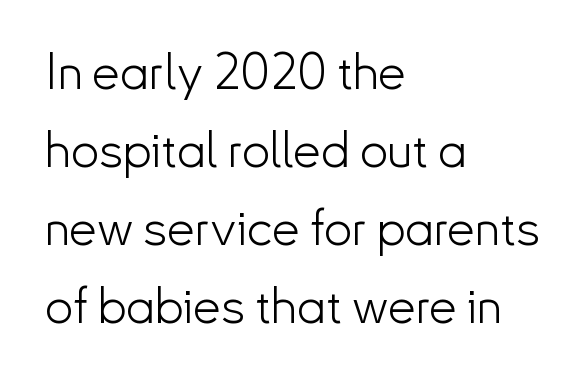
Q: Is the text bold? A: No.
Q: Is the text italic (slanted)? A: No, it is upright.
Q: Is the typeface a serif or a sans-serif typeface? A: Sans-serif.
Q: Is the text underlined? A: No.
Q: How is the paragraph aligned? A: Left-aligned.
Q: Is the spacing between letters normal or unusually wide? A: Normal.
Q: Is the spacing between lines tight, normal or loose? A: Normal.
Q: Width (condensed, normal, or wide)? A: Normal.
Q: Stroke contrast? A: Low.
Q: x-height? A: Small.
Q: Monospaced? A: No.
